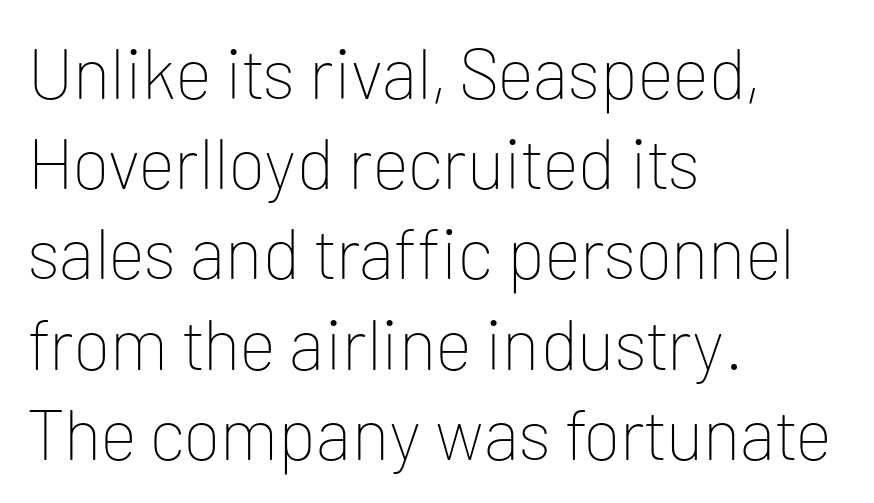
{"serif": "no", "italic": "no", "bold": "no", "weight": "thin", "width": "normal", "stroke_contrast": "low", "x_height": "medium", "monospaced": "no", "underline": "no", "align": "left", "line_spacing": "normal", "line_spacing_ratio": 1.27, "letter_spacing": "normal", "letter_spacing_em": 0.0, "glyph_px": 71}
